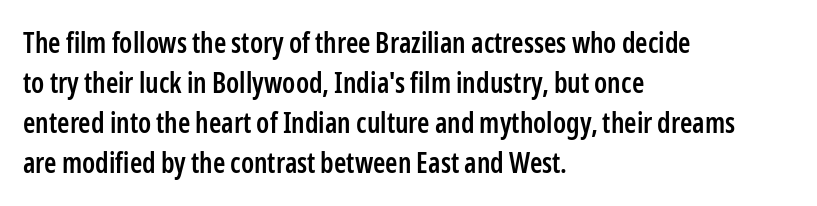
{"serif": "no", "italic": "no", "bold": "semi", "weight": "semibold", "width": "condensed", "stroke_contrast": "low", "x_height": "medium", "monospaced": "no", "underline": "no", "align": "left", "line_spacing": "normal", "line_spacing_ratio": 1.43, "letter_spacing": "normal", "letter_spacing_em": 0.0, "glyph_px": 28}
